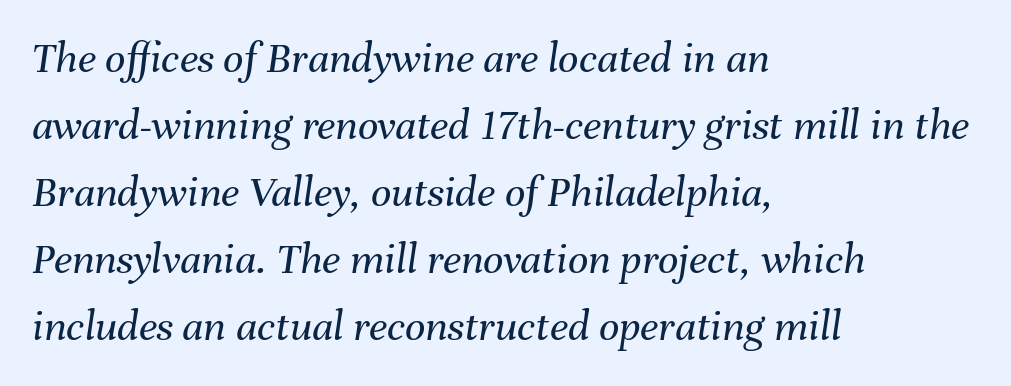
Q: Is the text bold? A: No.
Q: Is the text italic (slanted)? A: Yes, it leans right by about 8 degrees.
Q: Is the text underlined? A: No.
Q: How is the paragraph aligned? A: Left-aligned.
Q: Is the spacing between letters normal or unusually wide? A: Normal.
Q: Is the spacing between lines tight, normal or loose? A: Normal.
Q: Width (condensed, normal, or wide)? A: Normal.
Q: Stroke contrast? A: Medium.
Q: x-height? A: Medium.
Q: Monospaced? A: No.
